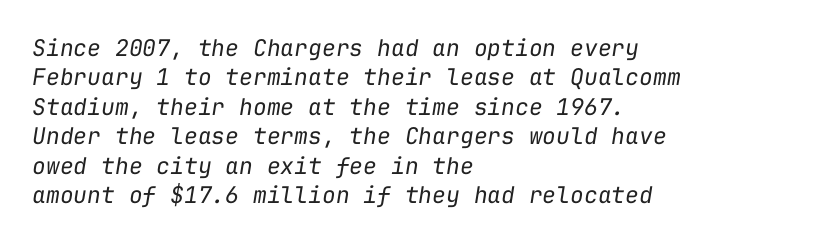
{"italic": "yes", "lean": "right", "slant_degrees": 9, "bold": "no", "underline": "no", "align": "left", "line_spacing": "normal", "line_spacing_ratio": 1.28, "letter_spacing": "normal", "letter_spacing_em": 0.0, "glyph_px": 23}
